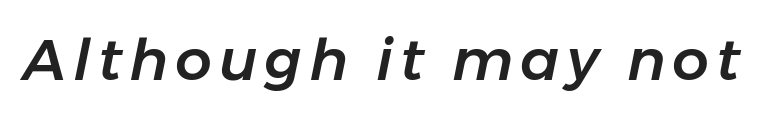
{"italic": "yes", "lean": "right", "slant_degrees": 11, "width": "normal", "stroke_contrast": "low", "x_height": "medium", "monospaced": "no", "underline": "no", "glyph_px": 58}
